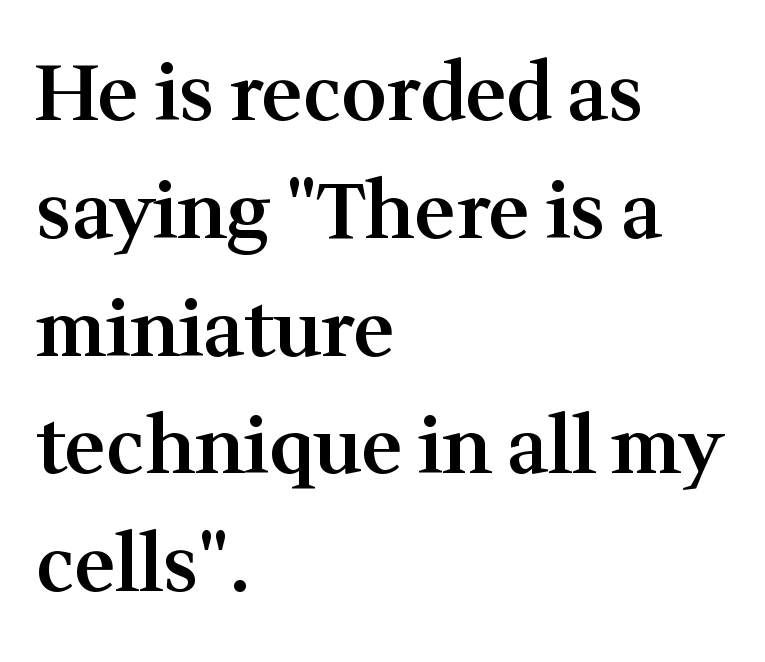
The image shows 78 px semibold serif type, upright; set left-aligned, normal line spacing (1.51x), normal letter spacing, not underlined; medium stroke contrast and a medium x-height.
